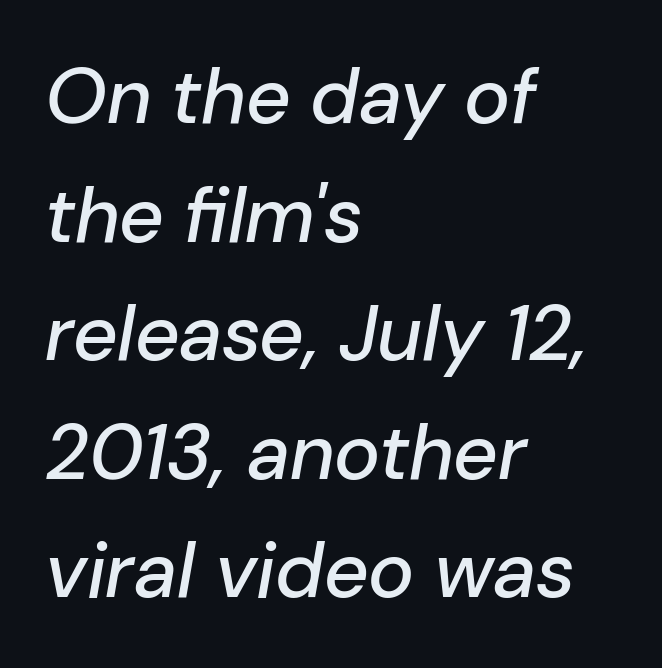
Tracking value appears to be zero — textbook default spacing. How would I describe the line gaps? Plain and ordinary. These lines are rendered in a variable-pitch font. These lines are set flush left with a ragged right edge. Only glyphs here, with clear space below each row. An italicized treatment has been applied to the whole sample.
